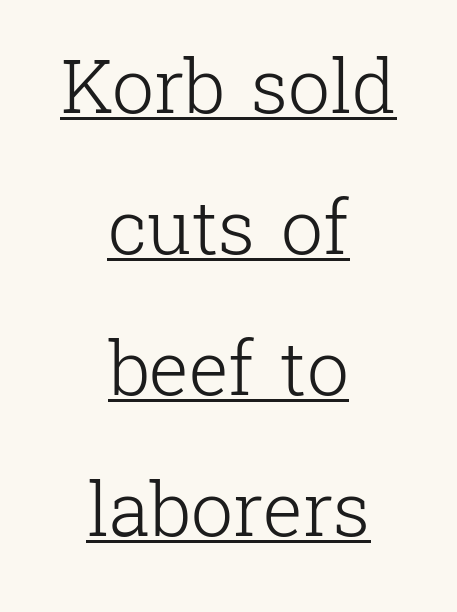
Q: Is the text bold? A: No.
Q: Is the text italic (slanted)? A: No, it is upright.
Q: Is the typeface a serif or a sans-serif typeface? A: Serif.
Q: Is the text underlined? A: Yes.
Q: How is the paragraph aligned? A: Centered.
Q: Is the spacing between letters normal or unusually wide? A: Normal.
Q: Width (condensed, normal, or wide)? A: Normal.
Q: Stroke contrast? A: Low.
Q: x-height? A: Medium.
Q: Monospaced? A: No.
